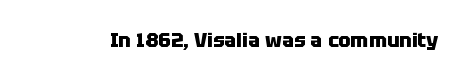
Q: Is the text bold? A: Yes.
Q: Is the text italic (slanted)? A: No, it is upright.
Q: Is the text underlined? A: No.
Q: Is the spacing between letters normal or unusually wide? A: Normal.
